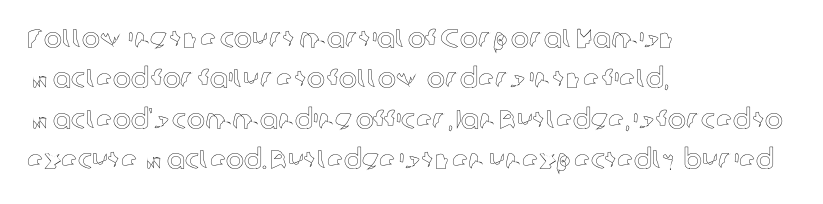
{"italic": "no", "underline": "no", "align": "left", "line_spacing": "normal", "line_spacing_ratio": 1.5, "letter_spacing": "normal", "letter_spacing_em": 0.0, "glyph_px": 27}
